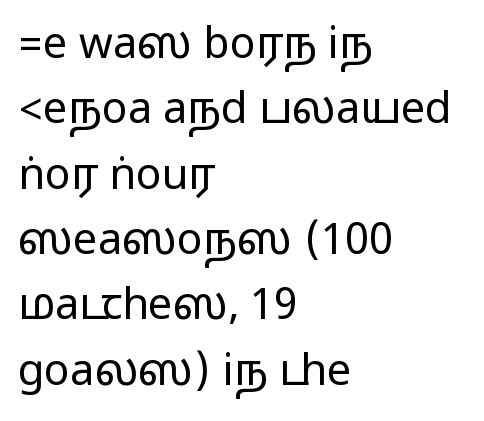
Q: Is the text italic (slanted)? A: No, it is upright.
Q: Is the typeface a serif or a sans-serif typeface? A: Sans-serif.
Q: Is the text underlined? A: No.
Q: How is the paragraph aligned? A: Left-aligned.
Q: Is the spacing between letters normal or unusually wide? A: Normal.
Q: Is the spacing between lines tight, normal or loose? A: Normal.
Q: Width (condensed, normal, or wide)? A: Wide.
Q: Stroke contrast? A: Medium.
Q: Monospaced? A: No.
